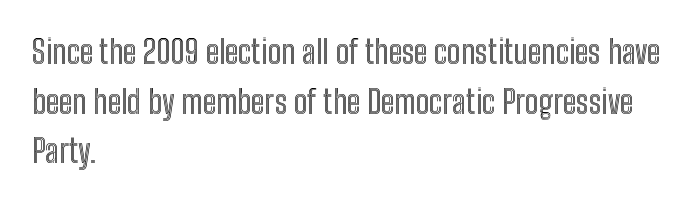
A typesetter would call this zero additional tracking. Horizontal alignment here is leftward, the default for most running prose. The leading is moderate, giving the passage an even texture. Note the varied advance widths — an 'i' is clearly narrower than an 'm'. The specimen reads as upright at a glance. The specimen omits any rule beneath the text block's lines.
